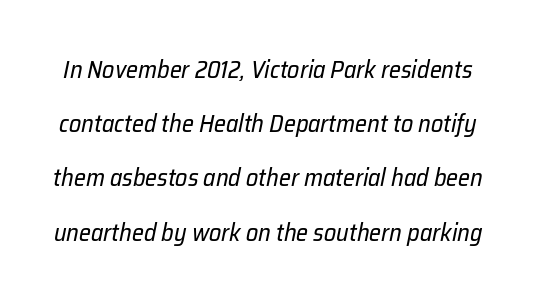
{"italic": "yes", "lean": "right", "slant_degrees": 12, "bold": "no", "underline": "no", "line_spacing": "loose", "line_spacing_ratio": 2.26, "letter_spacing": "normal", "letter_spacing_em": 0.0, "glyph_px": 24}
